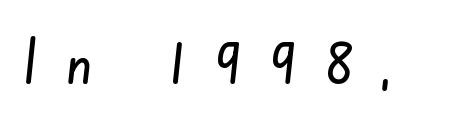
{"serif": "no", "width": "condensed", "stroke_contrast": "low", "x_height": "small", "monospaced": "no", "underline": "no", "letter_spacing": "wide", "letter_spacing_em": 0.47, "glyph_px": 61}
